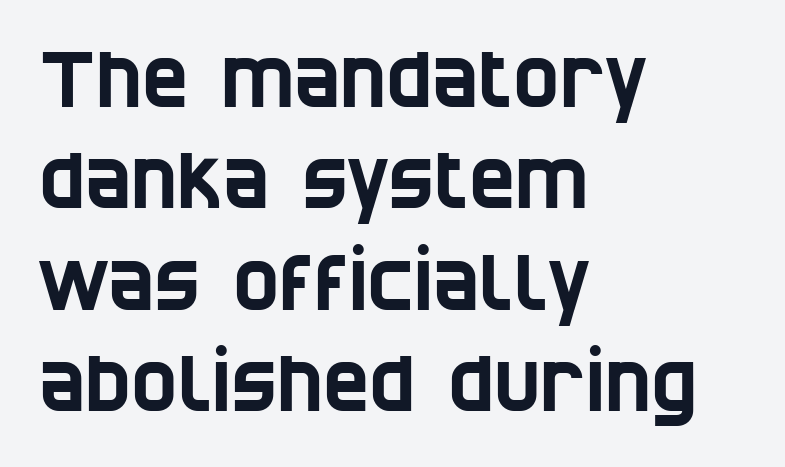
Q: Is the typeface a serif or a sans-serif typeface? A: Sans-serif.
Q: Is the text underlined? A: No.
Q: How is the paragraph aligned? A: Left-aligned.
Q: Is the spacing between letters normal or unusually wide? A: Normal.
Q: Is the spacing between lines tight, normal or loose? A: Normal.
Q: Width (condensed, normal, or wide)? A: Condensed.
Q: Stroke contrast? A: Low.
Q: x-height? A: Large.
Q: Monospaced? A: No.
